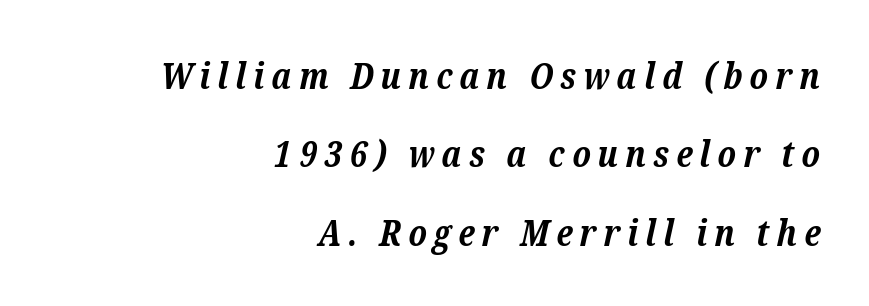
Spacing verdict: proportional, widths tailored to each character. Is there much room between lines? Yes — plenty of vertical air separates them. How heavy is the stroke? Heavy — this is a bold. Observe the serifs anchoring each vertical stroke in this sample. In terms of posture, this sample is oblique.
